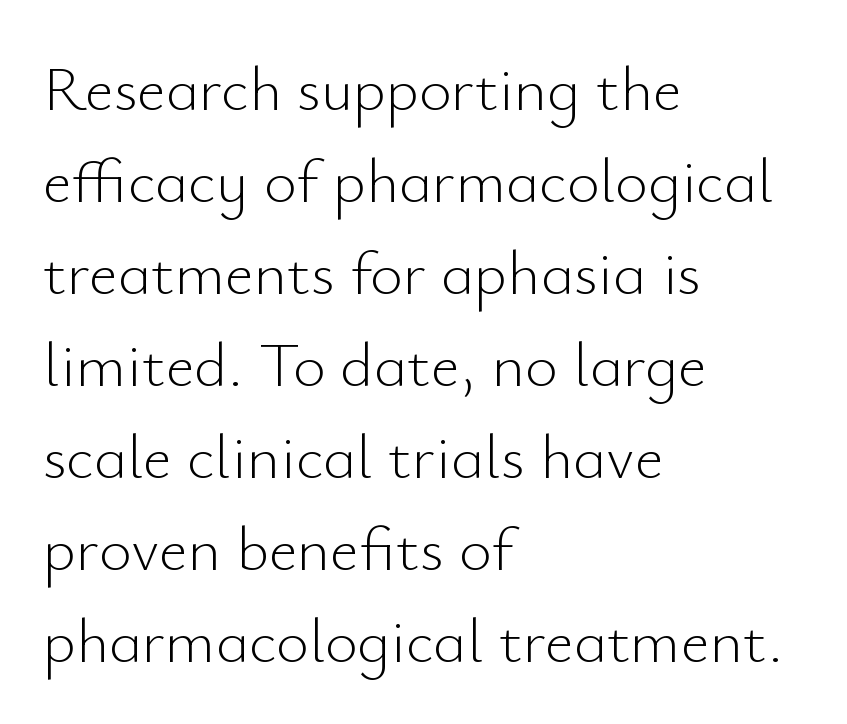
Note: no serifs on the glyphs. Type without underlining. Characters follow at the spacing the type designer built in. Note the varied advance widths — an 'i' is clearly narrower than an 'm'.
